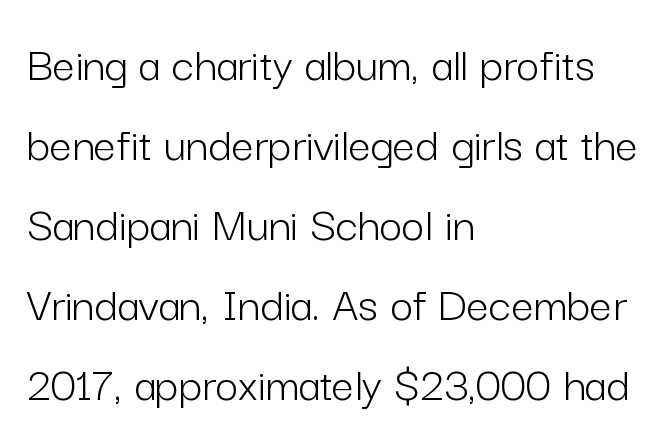
The image shows 50 px light sans-serif type, upright; set left-aligned, normal line spacing (1.6x), normal letter spacing, not underlined; low stroke contrast and a medium x-height.
